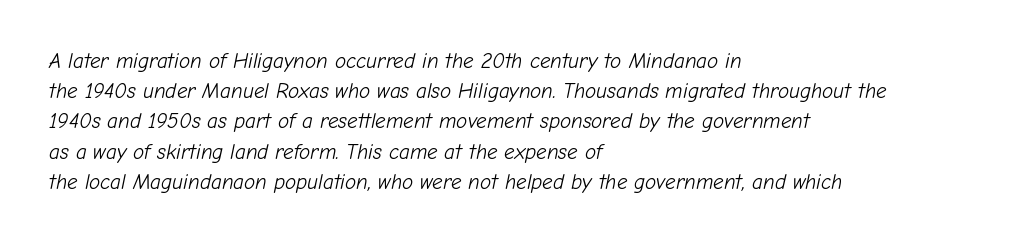
The whole block is typeset with a tilt. Each stroke keeps to a modest, everyday thickness or less. Characters follow at the spacing the type designer built in. This sample keeps an unexceptional amount of space between lines. Beneath every word, the page is bare.
